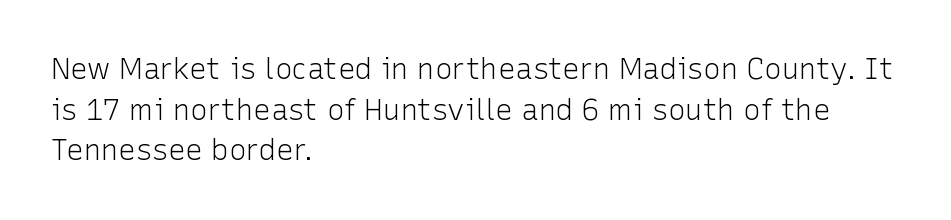
Left-aligned paragraph, ragged on the right. In terms of letterform style, serifs are entirely absent. The font is comparable to plain body text, perhaps lighter. Do the letters lean? They stand straight. Here the designer chose a conventional face with non-uniform glyph widths. A clean baseline with only descenders dipping below it.
